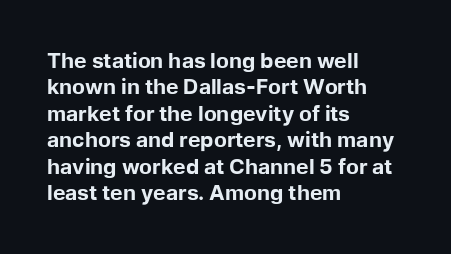
What weight is shown? A full bold with thick strokes. The lettering holds an erect, upright posture throughout. Plain, unruled lines of type. The rendering keeps characters at their native spacing. Leading: standard.
